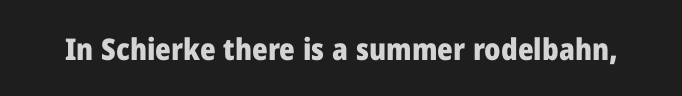
Q: Is the text bold? A: Yes.
Q: Is the text italic (slanted)? A: No, it is upright.
Q: Is the typeface a serif or a sans-serif typeface? A: Sans-serif.
Q: Is the text underlined? A: No.
Q: Is the spacing between letters normal or unusually wide? A: Normal.
Q: Width (condensed, normal, or wide)? A: Normal.
Q: Stroke contrast? A: Low.
Q: x-height? A: Medium.
Q: Monospaced? A: No.
